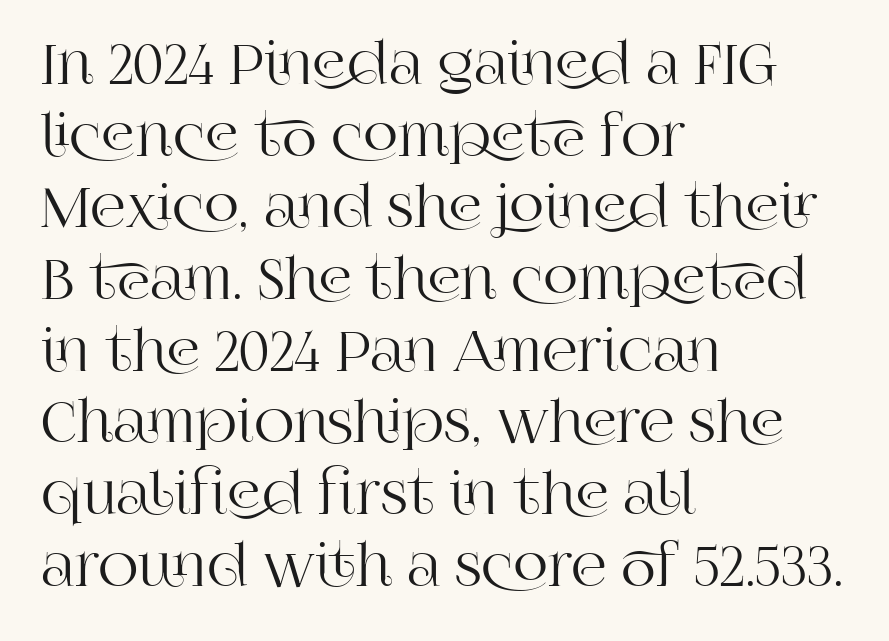
Spacing between characters is what you'd get straight out of the box. Ordinary non-slanted type is in use. Only glyphs here, with clear space below each row. Note the varied advance widths — an 'i' is clearly narrower than an 'm'. Regarding leading, the lines here are spaced in the standard way.
